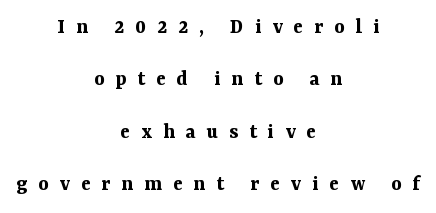
Q: Is the text bold? A: Yes.
Q: Is the text italic (slanted)? A: No, it is upright.
Q: Is the text underlined? A: No.
Q: How is the paragraph aligned? A: Centered.
Q: Is the spacing between letters normal or unusually wide? A: Unusually wide.
Q: Is the spacing between lines tight, normal or loose? A: Loose.
